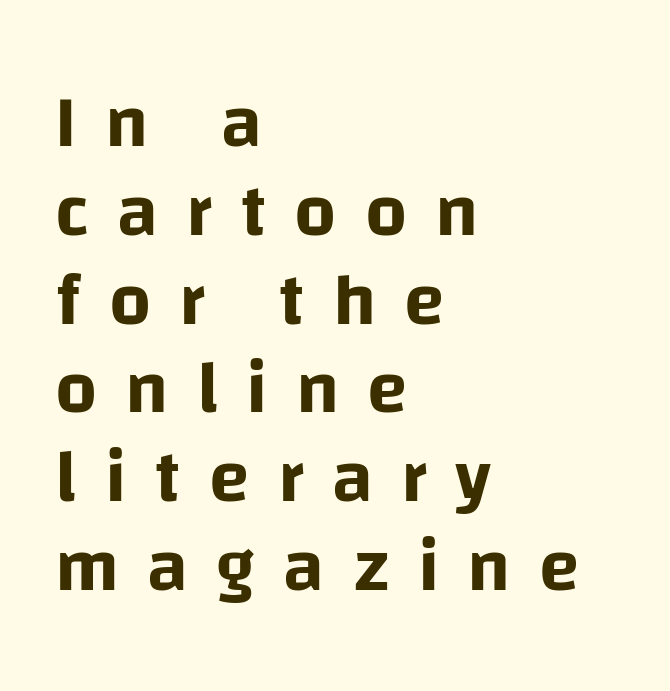
{"serif": "no", "italic": "no", "width": "normal", "stroke_contrast": "low", "x_height": "large", "monospaced": "no", "underline": "no", "align": "left", "line_spacing_ratio": 1.2, "letter_spacing": "wide", "letter_spacing_em": 0.38, "glyph_px": 74}
